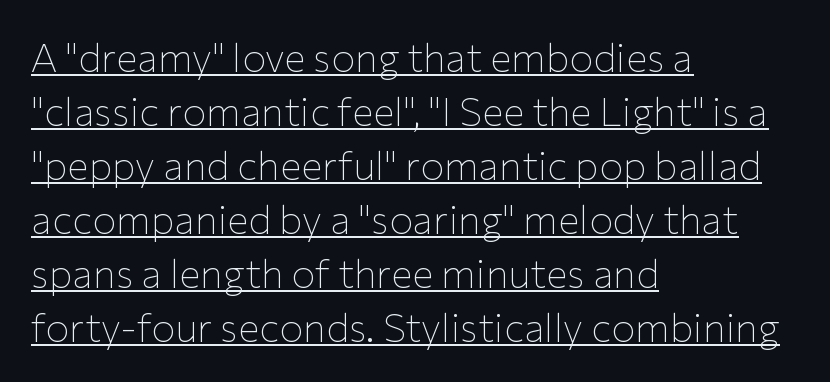
The image shows 40 px thin sans-serif type, upright; set left-aligned, normal line spacing (1.35x), normal letter spacing, underlined; low stroke contrast and a medium x-height.
